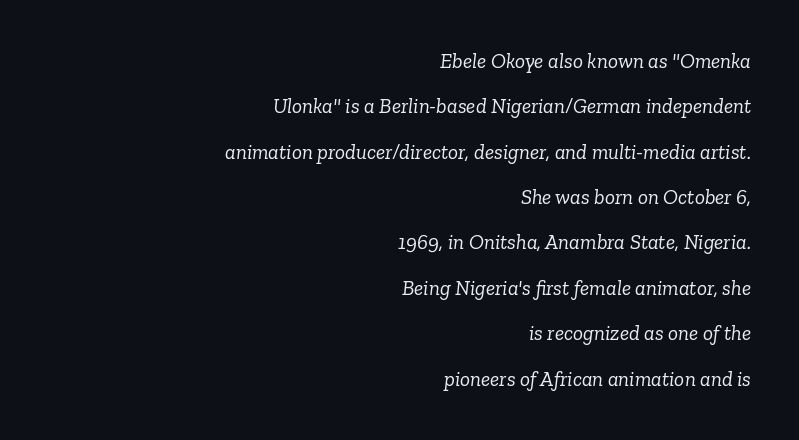
The image shows 21 px text type, italic (leaning right); set right-aligned, loose line spacing (2.16x), normal letter spacing, not underlined.
